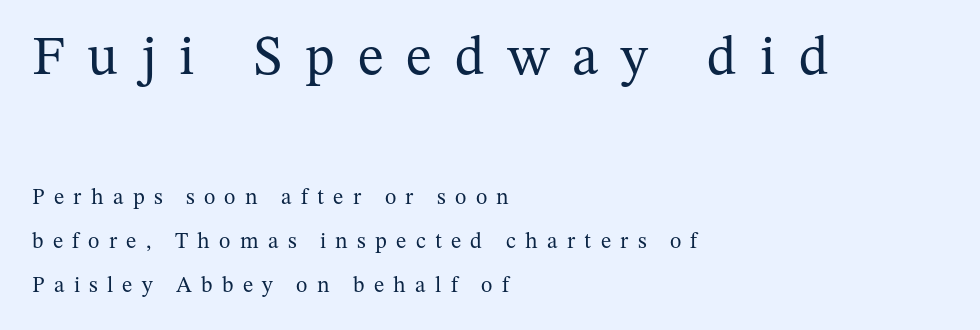
Q: Is the text bold? A: No.
Q: Is the text italic (slanted)? A: No, it is upright.
Q: Is the typeface a serif or a sans-serif typeface? A: Serif.
Q: Is the text underlined? A: No.
Q: How is the paragraph aligned? A: Left-aligned.
Q: Is the spacing between letters normal or unusually wide? A: Unusually wide.
Q: Is the spacing between lines tight, normal or loose? A: Loose.
Q: Which block of text is set in a larger size, the first (top) or the second (bottom)? A: The first (top) one.
Q: Width (condensed, normal, or wide)? A: Normal.
Q: Stroke contrast? A: Medium.
Q: x-height? A: Medium.
Q: Monospaced? A: No.
